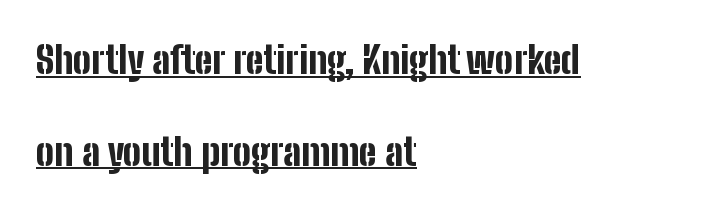
Character widths vary here, with narrow letters taking less room than wide ones. The characters look thick and weighty, a clear bold. Honestly, the rows look like they've been pulled way apart. The letters stand upright; this is a roman face.
